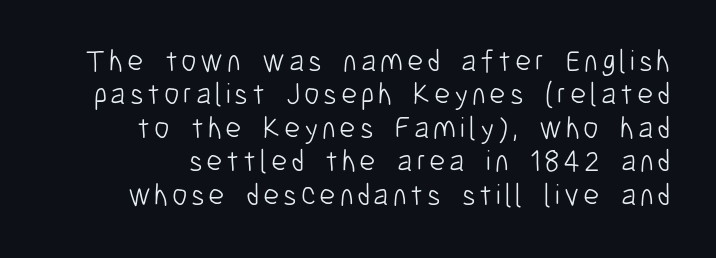
Ordinary non-slanted type is in use. The rendering uses natural spacing where letterforms have individual widths. The weight would be labelled regular, book, light, or lighter still. Look at the bottom of the vertical strokes: they stop flat, with no serifs. If you measured baseline to baseline, you'd find a short distance. The baseline area is clear.
